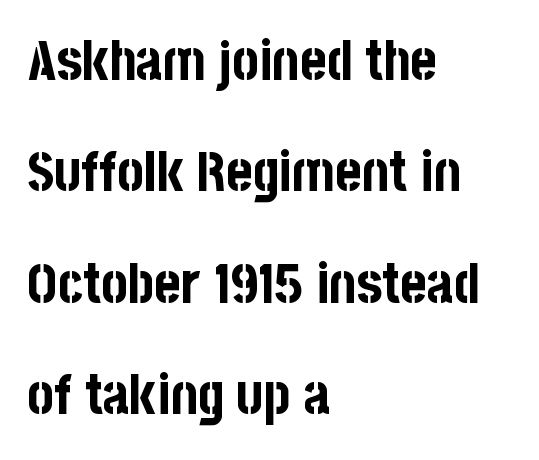
Only glyphs here, with clear space below each row. Compared with typical body copy, the letter spacing here is the same. Which margin do the lines hug? The left one — the right edge is uneven. The designer dialed line spacing up above the default.
